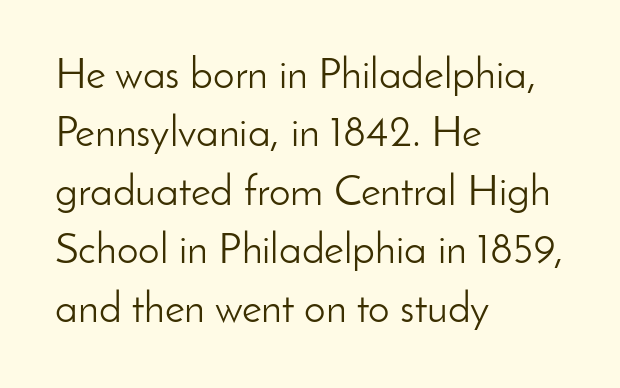
In terms of letterform style, serifs are entirely absent. Do the characters align in a grid? No, the font is proportional. Stroke thickness stays within the range of a standard reading face or lighter. Words float on clear page, feet unadorned. Nothing unusual about the tracking: characters are spaced as the font intends. The setting favours the left margin, as ordinary paragraphs usually do.
